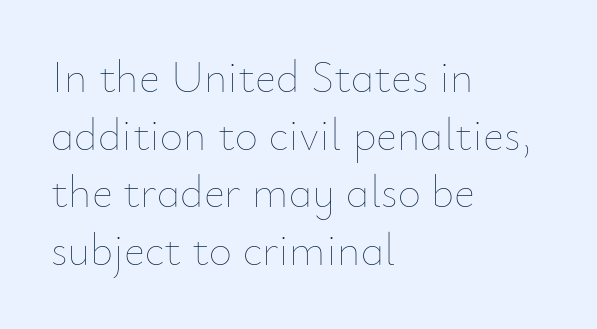
Characters remain perfectly vertical along every line. Has an underline been added? It has not. The paragraph shown leans on its left margin. Each letter keeps its own natural width here, so spacing adapts to shape.
